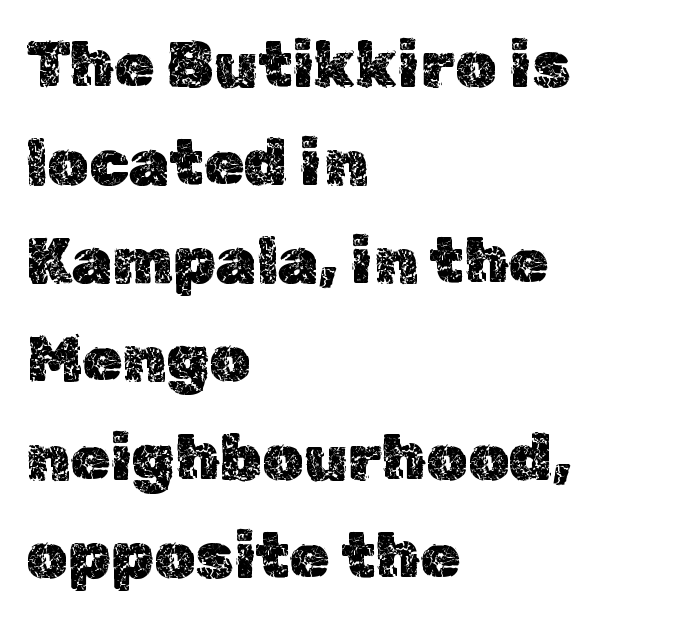
The image shows 65 px text type, upright; set left-aligned, normal line spacing (1.51x), normal letter spacing, not underlined; a medium x-height.
